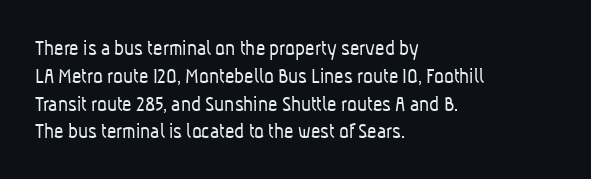
The image shows 23 px text type; set left-aligned, line spacing 1.21x, normal letter spacing, not underlined.
